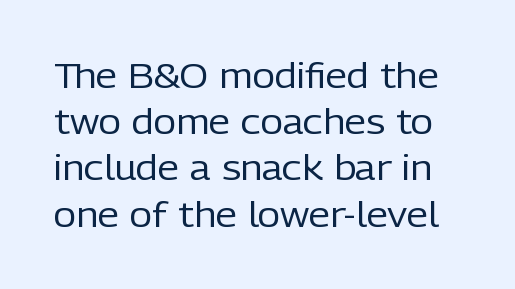
{"serif": "no", "italic": "no", "bold": "no", "weight": "regular", "width": "normal", "stroke_contrast": "low", "x_height": "medium", "monospaced": "no", "underline": "no", "line_spacing": "normal", "line_spacing_ratio": 1.32, "letter_spacing": "normal", "letter_spacing_em": 0.0, "glyph_px": 35}
